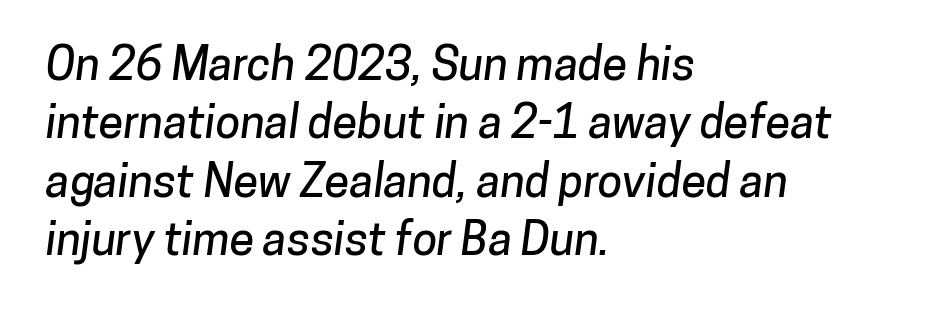
No feet cap the strokes, marking this as sans-serif type. Does extra space separate the letters? No, they use regular spacing. Reading down the block, your eye returns to a fixed left position each line. Notice how descenders clear the ascenders below comfortably — that's standard leading. Lines of text with bare space underneath. The face used here is proportionally spaced, like ordinary book or web type.
